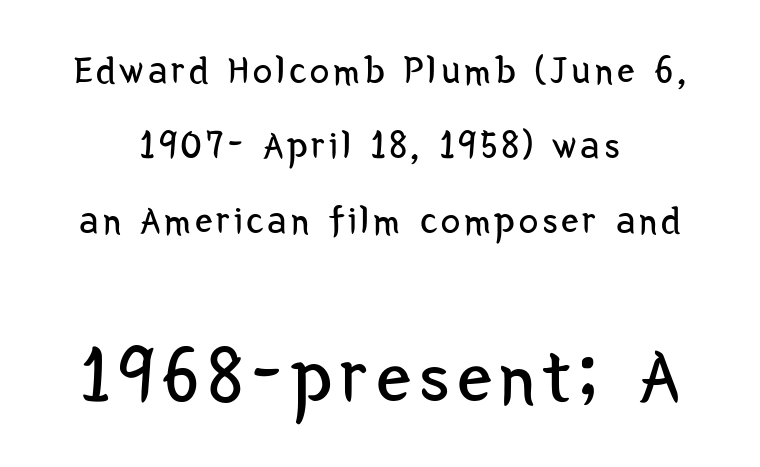
{"serif": "no", "italic": "no", "bold": "no", "weight": "regular", "width": "condensed", "stroke_contrast": "low", "x_height": "medium", "monospaced": "no", "underline": "no", "align": "center", "line_spacing": "loose", "line_spacing_ratio": 1.92, "larger_block": "second", "size_ratio": 2.0, "glyph_px": 78}
